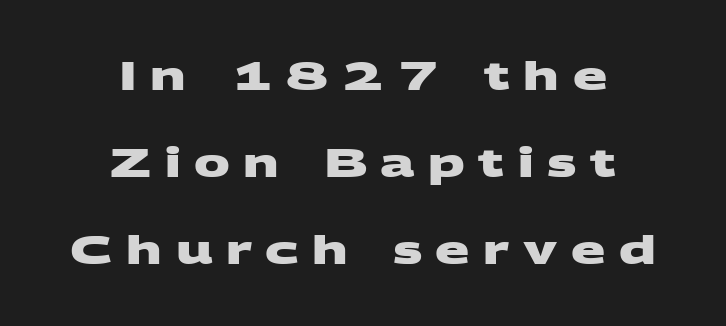
Q: Is the text bold? A: Yes.
Q: Is the typeface a serif or a sans-serif typeface? A: Sans-serif.
Q: Is the text underlined? A: No.
Q: How is the paragraph aligned? A: Centered.
Q: Is the spacing between letters normal or unusually wide? A: Unusually wide.
Q: Is the spacing between lines tight, normal or loose? A: Loose.
Q: Width (condensed, normal, or wide)? A: Wide.
Q: Stroke contrast? A: Medium.
Q: x-height? A: Large.
Q: Monospaced? A: No.
